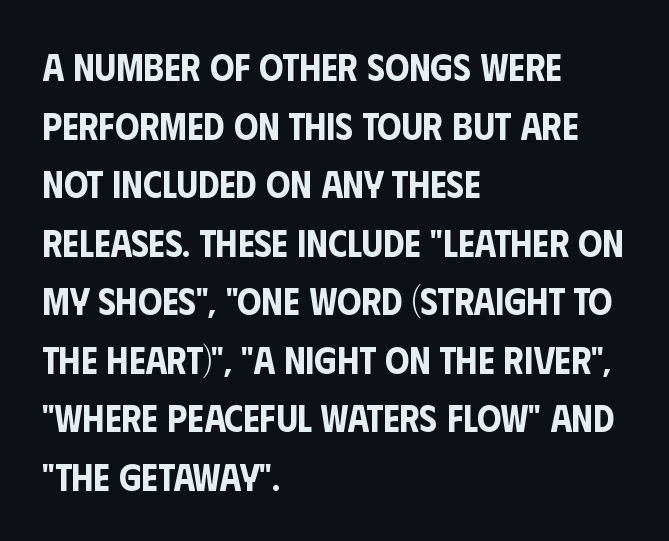
Look at the bottom of the vertical strokes: they stop flat, with no serifs. This sample uses plain, unmodified letter spacing. Varying glyph widths throughout — classic text-font behaviour. The block of text has a typical density, with ordinary space between rows. These lines are set flush left with a ragged right edge. The specimen reads as upright at a glance.
